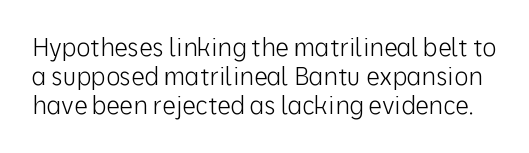
Q: Is the text bold? A: No.
Q: Is the text italic (slanted)? A: No, it is upright.
Q: Is the text underlined? A: No.
Q: Is the spacing between letters normal or unusually wide? A: Normal.
